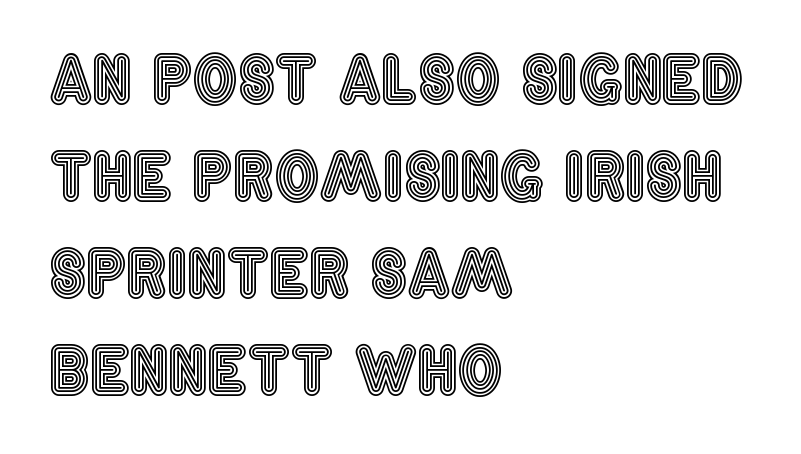
{"italic": "no", "width": "condensed", "x_height": "large", "monospaced": "no", "underline": "no", "align": "left", "line_spacing": "normal", "line_spacing_ratio": 1.54, "letter_spacing": "normal", "letter_spacing_em": 0.0, "glyph_px": 63}
